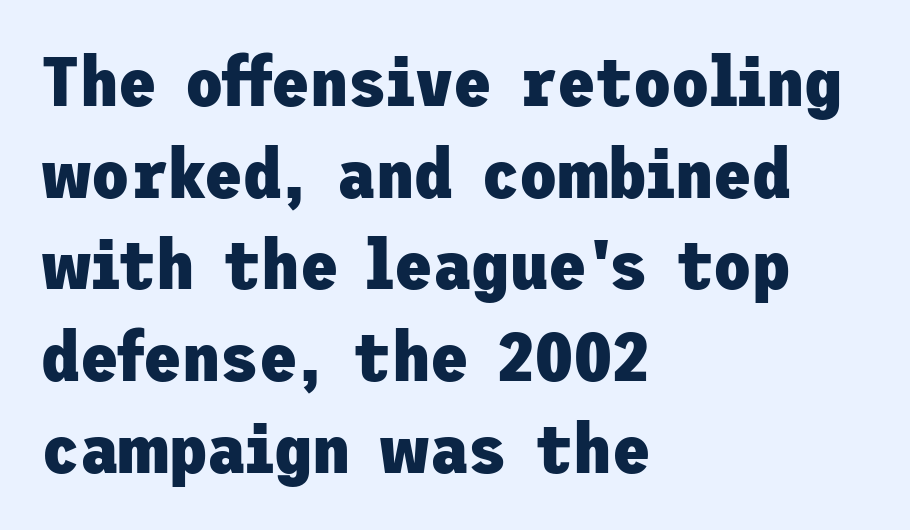
Q: Is the text bold? A: Yes.
Q: Is the text italic (slanted)? A: No, it is upright.
Q: Is the typeface a serif or a sans-serif typeface? A: Sans-serif.
Q: Is the text underlined? A: No.
Q: How is the paragraph aligned? A: Left-aligned.
Q: Is the spacing between letters normal or unusually wide? A: Normal.
Q: Is the spacing between lines tight, normal or loose? A: Normal.
Q: Width (condensed, normal, or wide)? A: Normal.
Q: Stroke contrast? A: Low.
Q: x-height? A: Medium.
